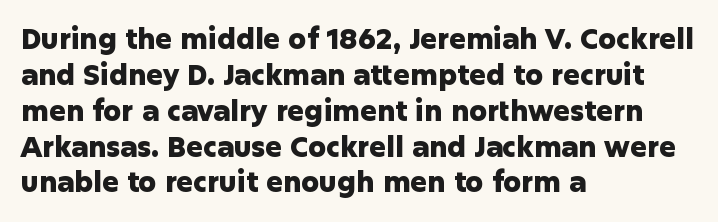
The designer left line spacing at the default. Visually the block forms a straight wall on the left and a jagged coastline on the right. Looks like regular typesetting: each glyph gets only the width it needs. The line texture is even and compact thanks to regular tracking. The space beneath each line is pristine and unruled. This is sans-serif lettering, the kind often seen on screens and signage.
